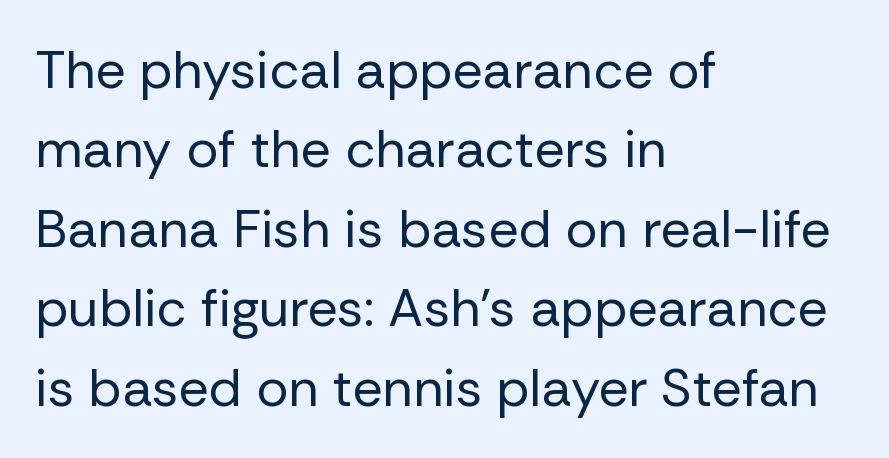
Does extra space separate the letters? No, they use regular spacing. Casual observation: everything's shoved over to the left. The rendering uses a moderate line-height, typical for paragraphs. Letterform terminals end flat and unadorned throughout the passage.
